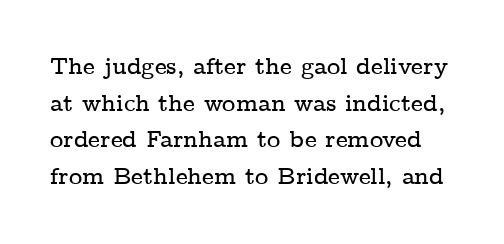
Q: Is the text italic (slanted)? A: No, it is upright.
Q: Is the text underlined? A: No.
Q: Is the spacing between letters normal or unusually wide? A: Normal.
Q: Is the spacing between lines tight, normal or loose? A: Normal.
